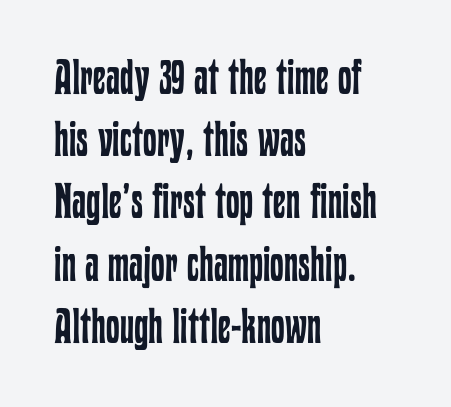
The image shows 49 px regular-weight, condensed type, upright; set left-aligned, normal line spacing (1.27x), normal letter spacing, not underlined; low stroke contrast and a medium x-height.
